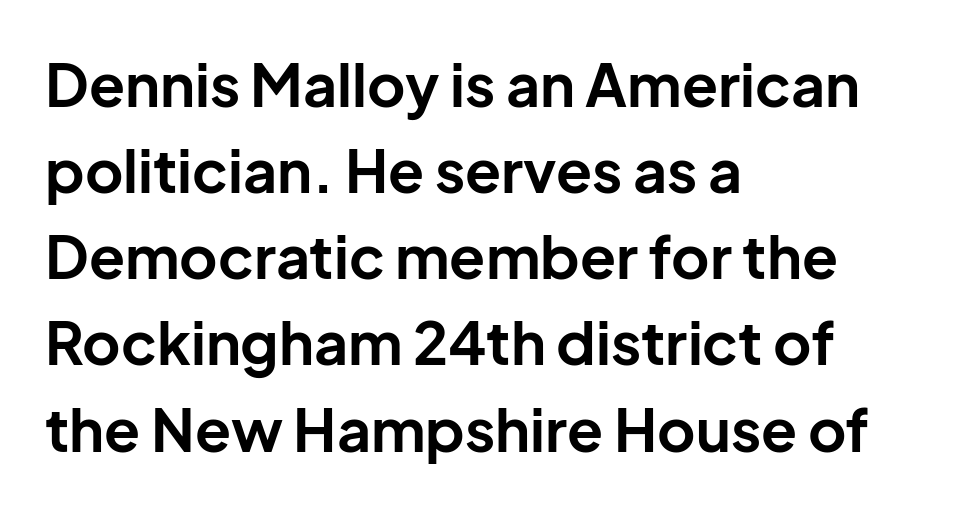
The image shows 59 px bold sans-serif type, upright; set left-aligned, normal line spacing (1.46x), normal letter spacing, not underlined; low stroke contrast and a medium x-height.
